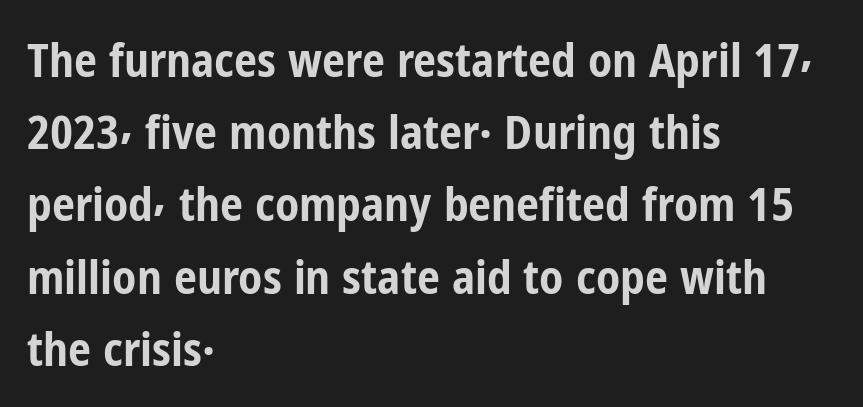
Q: Is the text bold? A: Yes.
Q: Is the text italic (slanted)? A: No, it is upright.
Q: Is the typeface a serif or a sans-serif typeface? A: Sans-serif.
Q: Is the text underlined? A: No.
Q: How is the paragraph aligned? A: Left-aligned.
Q: Is the spacing between letters normal or unusually wide? A: Normal.
Q: Is the spacing between lines tight, normal or loose? A: Normal.
Q: Width (condensed, normal, or wide)? A: Condensed.
Q: Stroke contrast? A: Low.
Q: x-height? A: Medium.
Q: Monospaced? A: No.
